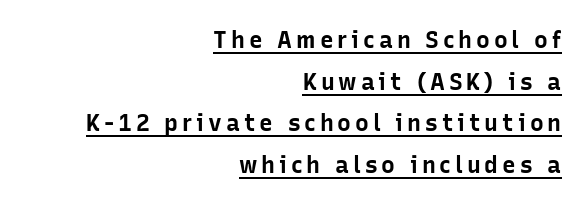
{"italic": "no", "bold": "yes", "underline": "yes", "align": "right", "line_spacing_ratio": 1.81, "glyph_px": 23}
